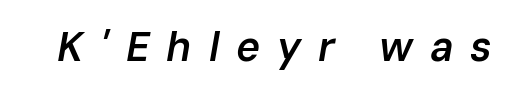
Q: Is the text bold? A: Semi-bold.
Q: Is the text italic (slanted)? A: Yes, it leans right by about 10 degrees.
Q: Is the text underlined? A: No.
Q: Is the spacing between letters normal or unusually wide? A: Unusually wide.
Q: Width (condensed, normal, or wide)? A: Normal.
Q: Stroke contrast? A: Low.
Q: x-height? A: Medium.
Q: Monospaced? A: No.
